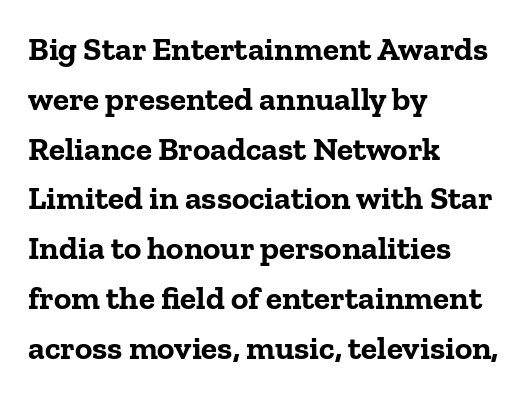
Examine the stroke ends and you'll spot serifs. The letters are bold, with thick, heavy strokes. Descenders hang freely into open space. The designer left line spacing at the default.
